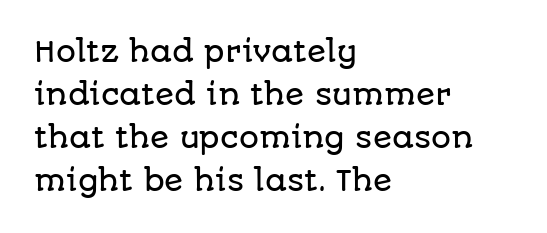
Compared with typical paragraphs, the rows here are spaced about the same. Just letters on the line, the space beneath them empty. Italic? Not at all — the glyphs are vertical. Characters follow at the spacing the type designer built in.
